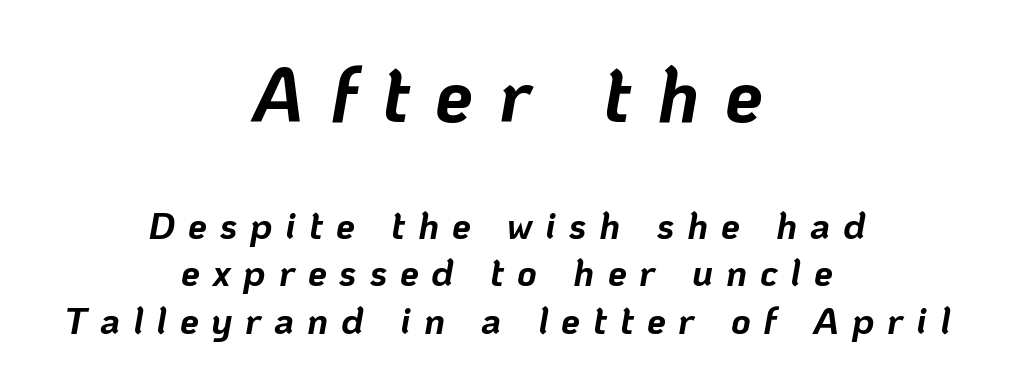
Q: Is the text bold? A: Yes.
Q: Is the text italic (slanted)? A: Yes, it leans right by about 10 degrees.
Q: Is the text underlined? A: No.
Q: How is the paragraph aligned? A: Centered.
Q: Is the spacing between letters normal or unusually wide? A: Unusually wide.
Q: Is the spacing between lines tight, normal or loose? A: Normal.
Q: Which block of text is set in a larger size, the first (top) or the second (bottom)? A: The first (top) one.
Q: Width (condensed, normal, or wide)? A: Normal.
Q: Stroke contrast? A: Low.
Q: x-height? A: Medium.
Q: Monospaced? A: No.
